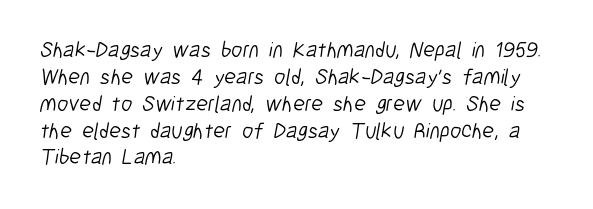
The image shows 22 px text type; set left-aligned, line spacing 1.22x, normal letter spacing, not underlined.
